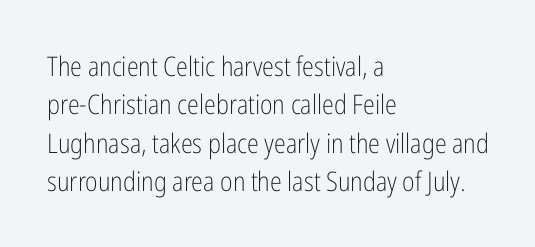
{"italic": "no", "bold": "no", "underline": "no", "align": "left", "line_spacing": "normal", "line_spacing_ratio": 1.42, "letter_spacing": "normal", "letter_spacing_em": 0.0, "glyph_px": 27}
